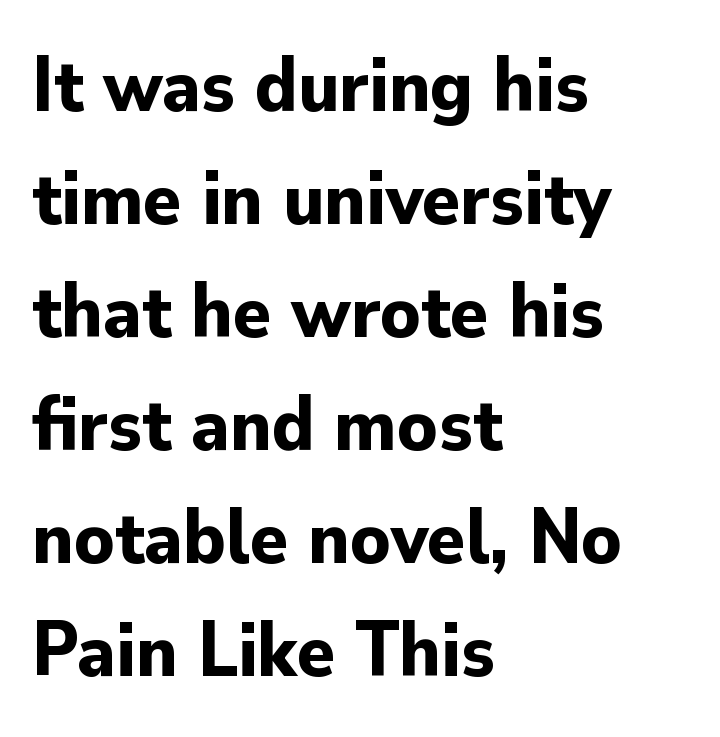
{"serif": "no", "italic": "no", "bold": "yes", "weight": "bold", "width": "normal", "stroke_contrast": "low", "x_height": "small", "monospaced": "no", "underline": "no", "align": "left", "line_spacing": "normal", "line_spacing_ratio": 1.45, "letter_spacing": "normal", "letter_spacing_em": 0.0, "glyph_px": 78}
